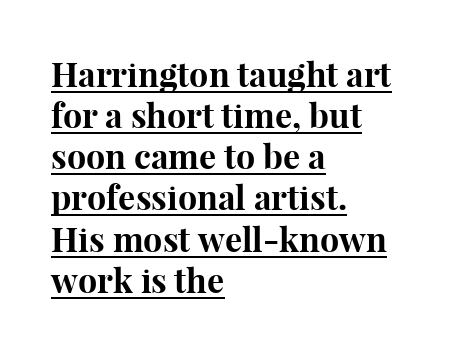
The text block is weighted toward the left margin, trailing off unevenly rightward. Heavy-handed strokes throughout: this text is bold. The passage shown is typed in a proportional face where columns would drift. The specimen includes a rule beneath the text block's lines.
